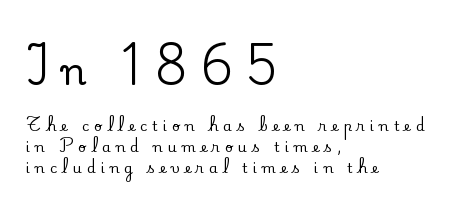
This sample uses a serif face. Character widths vary here, with narrow letters taking less room than wide ones. There is plenty of visible air inserted between adjacent glyphs. Alignment: flush left.
